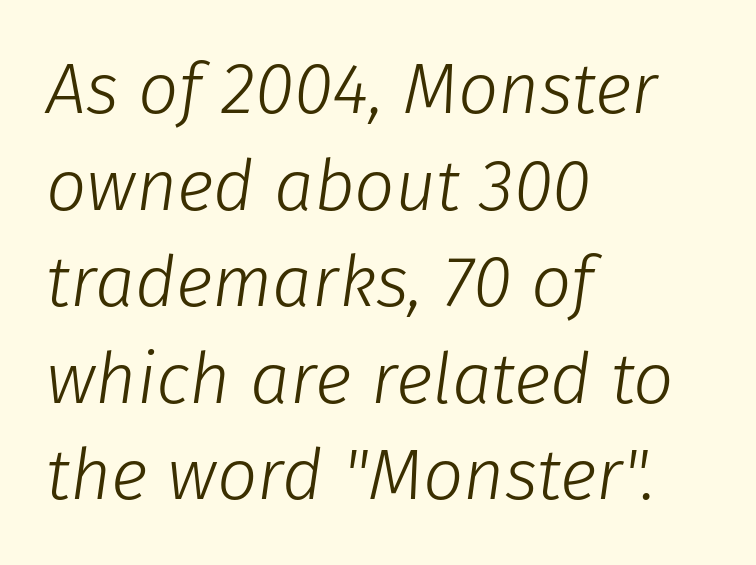
Q: Is the text bold? A: No.
Q: Is the text italic (slanted)? A: Yes, it leans right by about 8 degrees.
Q: Is the text underlined? A: No.
Q: How is the paragraph aligned? A: Left-aligned.
Q: Is the spacing between letters normal or unusually wide? A: Normal.
Q: Is the spacing between lines tight, normal or loose? A: Normal.
Q: Width (condensed, normal, or wide)? A: Normal.
Q: Stroke contrast? A: Low.
Q: x-height? A: Medium.
Q: Monospaced? A: No.
